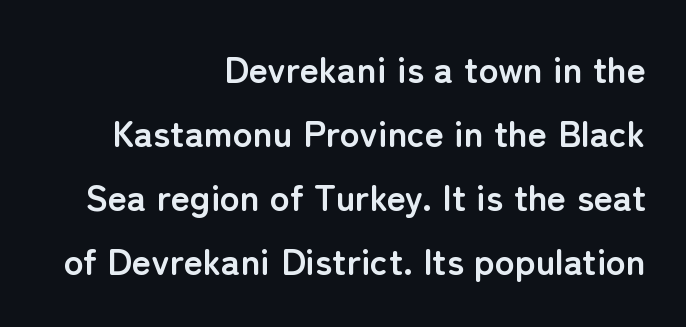
Proportional: the letters do not fall into vertical columns. Descenders hang freely into open space. Here the glyphs are tracked normally, forming tight word shapes. Upright lettering throughout. One-word summary of the alignment: right. Notice how thick the strokes are: this is what a full bold looks like.
